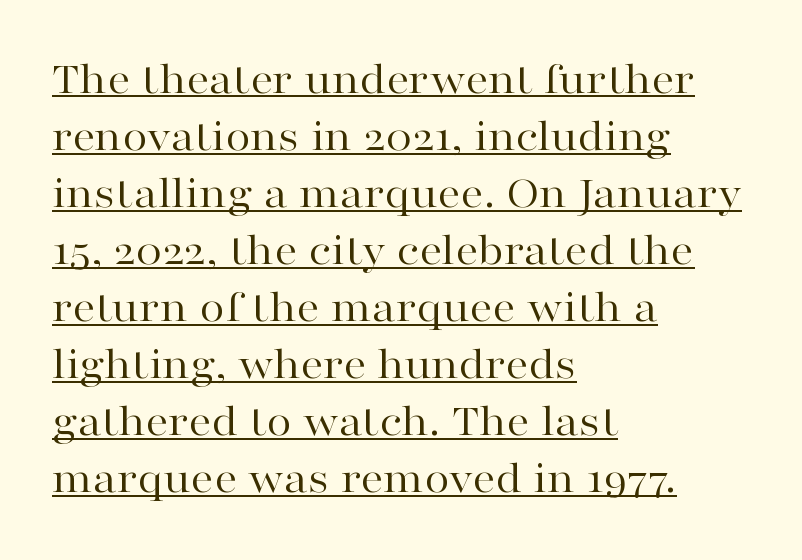
Q: Is the text bold? A: No.
Q: Is the text italic (slanted)? A: No, it is upright.
Q: Is the typeface a serif or a sans-serif typeface? A: Serif.
Q: Is the text underlined? A: Yes.
Q: How is the paragraph aligned? A: Left-aligned.
Q: Is the spacing between letters normal or unusually wide? A: Normal.
Q: Width (condensed, normal, or wide)? A: Wide.
Q: Stroke contrast? A: High.
Q: x-height? A: Medium.
Q: Monospaced? A: No.
